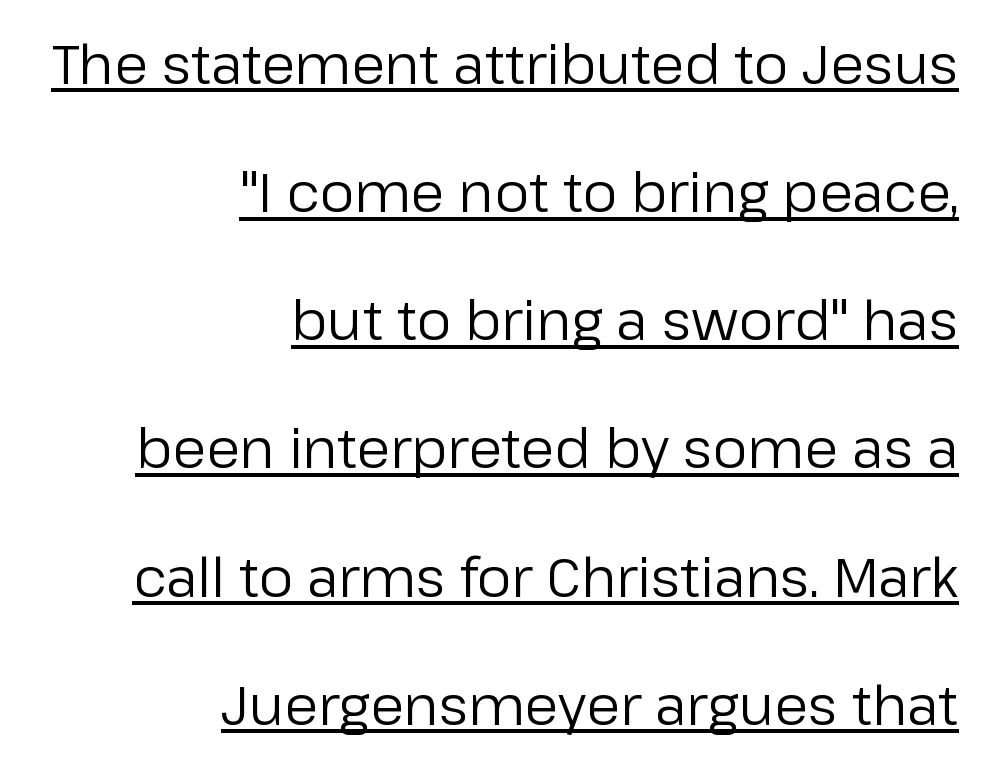
Q: Is the text bold? A: No.
Q: Is the text italic (slanted)? A: No, it is upright.
Q: Is the typeface a serif or a sans-serif typeface? A: Sans-serif.
Q: Is the text underlined? A: Yes.
Q: How is the paragraph aligned? A: Right-aligned.
Q: Is the spacing between letters normal or unusually wide? A: Normal.
Q: Is the spacing between lines tight, normal or loose? A: Loose.
Q: Width (condensed, normal, or wide)? A: Normal.
Q: Stroke contrast? A: Low.
Q: x-height? A: Medium.
Q: Monospaced? A: No.
